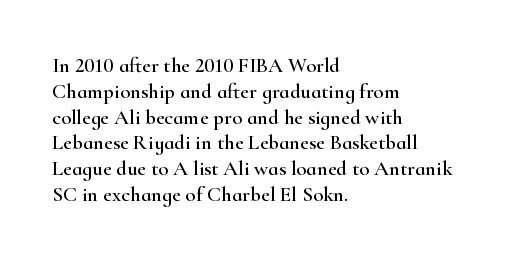
Underline: absent. This rendering uses left alignment, leaving the right contour irregular. A typesetter would mark this as roman, not italic. In terms of letterspacing, this is plain default setting.
